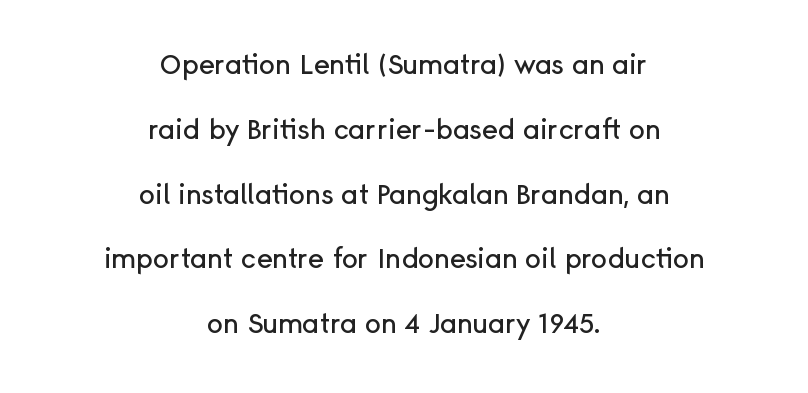
The image shows 27 px text type, upright; set centered, loose line spacing (2.4x), normal letter spacing, not underlined.
